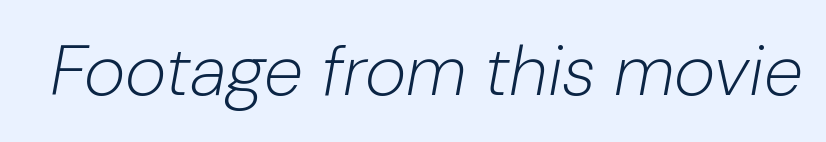
The image shows 71 px light type, italic (leaning right); set normal letter spacing, not underlined; low stroke contrast and a medium x-height.
